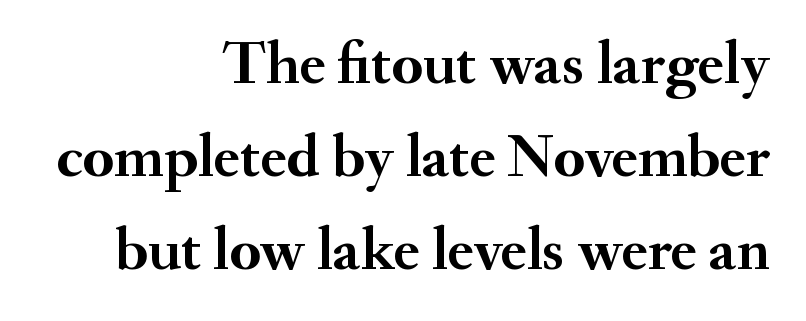
{"serif": "yes", "italic": "no", "bold": "yes", "weight": "semibold", "width": "normal", "stroke_contrast": "medium", "x_height": "small", "monospaced": "no", "underline": "no", "align": "right", "line_spacing": "normal", "line_spacing_ratio": 1.5, "letter_spacing": "normal", "letter_spacing_em": 0.0, "glyph_px": 62}
